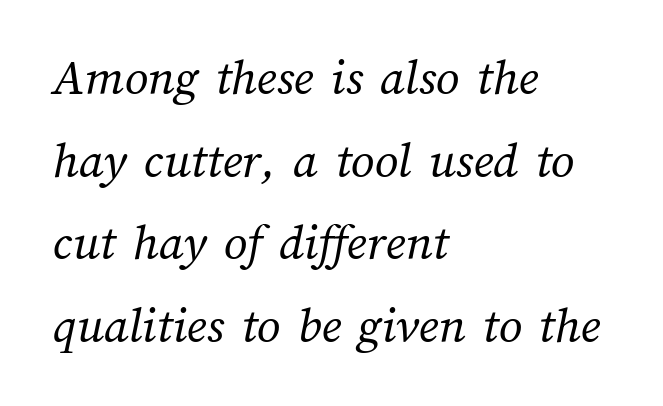
{"bold": "no", "weight": "regular", "width": "normal", "stroke_contrast": "medium", "x_height": "medium", "monospaced": "no", "underline": "no", "align": "left", "line_spacing": "normal", "line_spacing_ratio": 1.59, "letter_spacing": "normal", "letter_spacing_em": 0.0, "glyph_px": 52}
